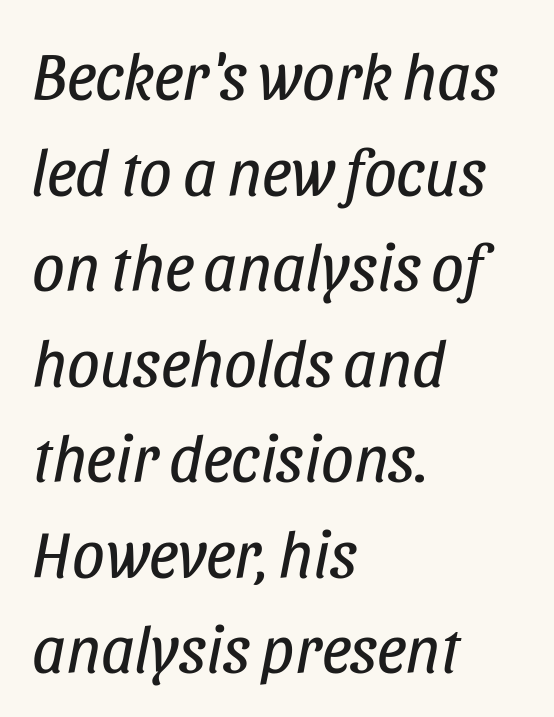
Q: Is the text bold? A: No.
Q: Is the text italic (slanted)? A: Yes, it leans right by about 11 degrees.
Q: Is the text underlined? A: No.
Q: How is the paragraph aligned? A: Left-aligned.
Q: Is the spacing between letters normal or unusually wide? A: Normal.
Q: Is the spacing between lines tight, normal or loose? A: Normal.
Q: Width (condensed, normal, or wide)? A: Condensed.
Q: Stroke contrast? A: Low.
Q: x-height? A: Large.
Q: Monospaced? A: No.
